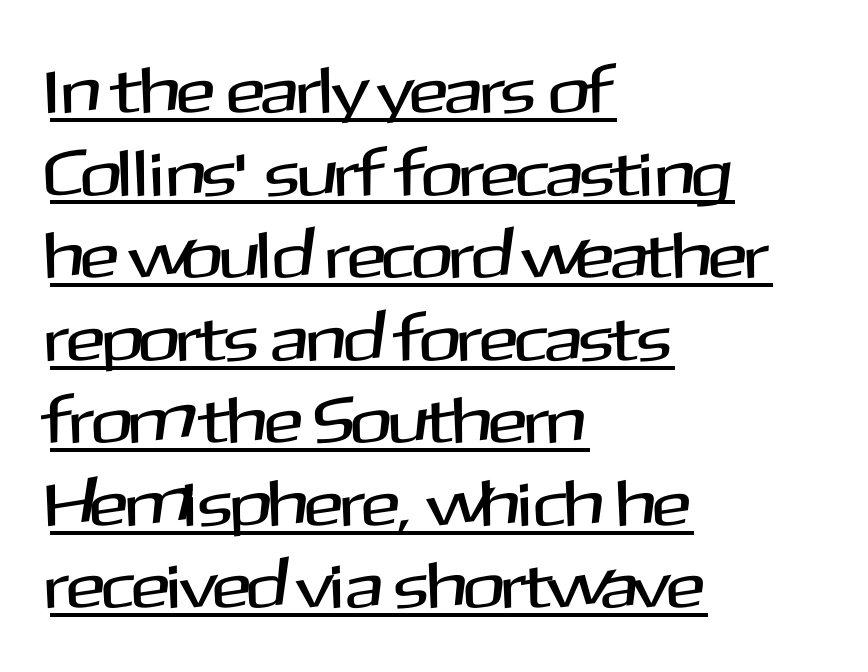
The image shows 65 px sans-serif type, upright; set left-aligned, normal line spacing (1.27x), normal letter spacing, underlined; medium stroke contrast and a medium x-height.
